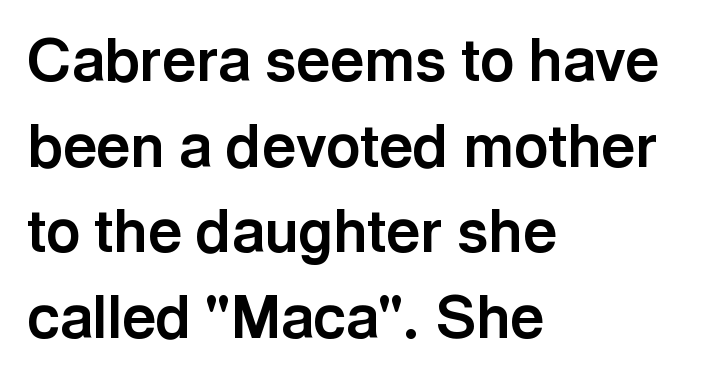
This block has exactly the height ordinary leading produces. Glance below the letters and you will spot only blank space. A typesetter would call this proportional, since set widths differ per character. Style check: upright. Look at the stroke-to-counter ratio: heavy, a bold.
